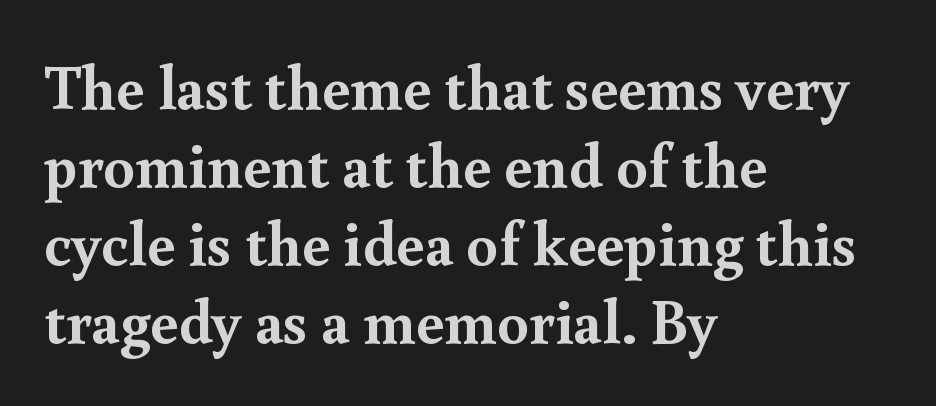
Type without underlining. Posture: upright roman. Weight: bold. Teacher's note: observe the even left margin — that is flush-left alignment. This sample has the flowing, uneven cadence of proportional lettering. Words appear dense and cohesive because spacing is normal.
